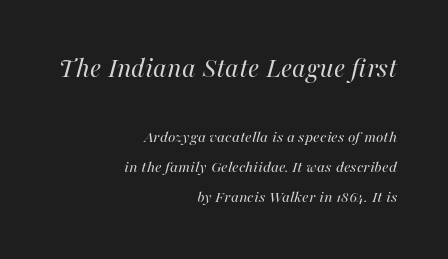
The image shows 29 px regular-weight type, italic (leaning right); set right-aligned, line spacing 1.77x, normal letter spacing, not underlined; the first (top) block is 1.71x larger; high stroke contrast and a medium x-height.
